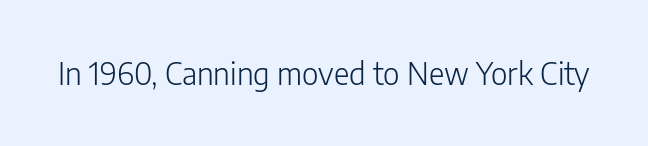
You can tell it's not italic because the verticals are truly vertical. Descender tails drop into unmarked territory. This is sans-serif lettering, the kind often seen on screens and signage. The passage shown is typed in a proportional face where columns would drift. Bold? No — there's no thickening of the strokes.
